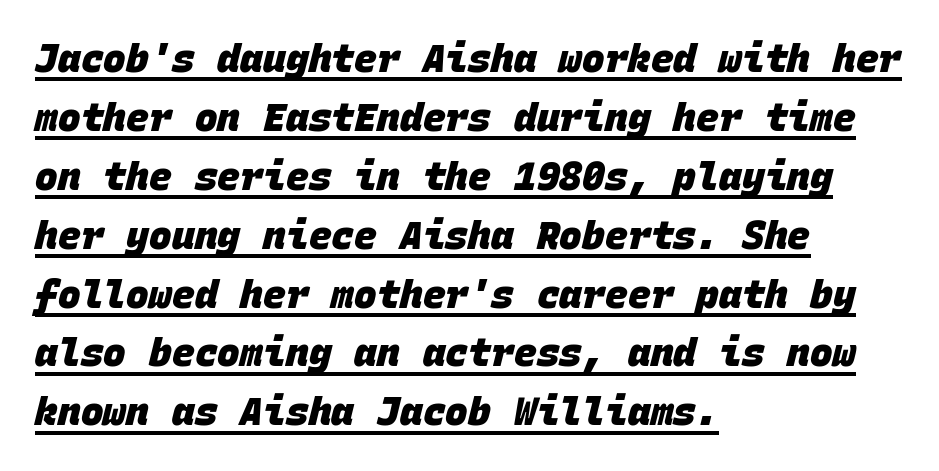
The image shows 38 px heavy sans-serif type, monospaced; set left-aligned, normal line spacing (1.55x), normal letter spacing, underlined; low stroke contrast and a large x-height.
